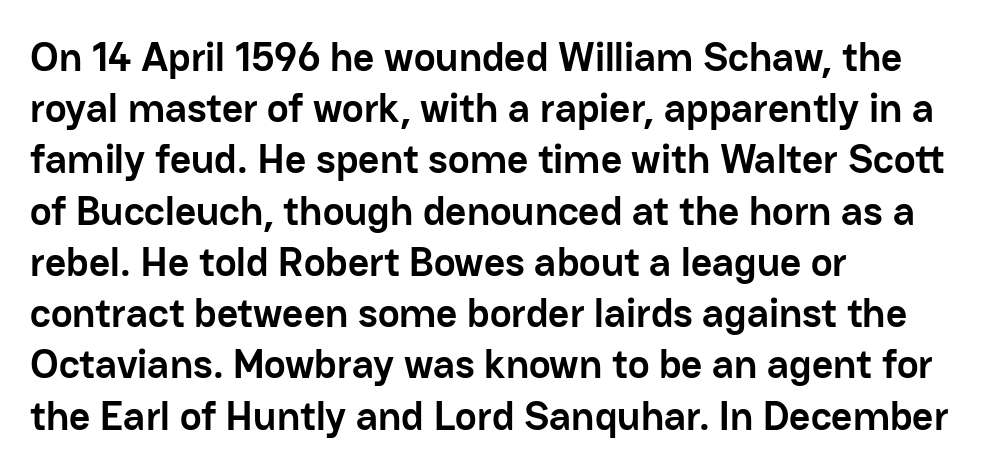
The image shows 41 px semibold sans-serif type, upright; set left-aligned, normal line spacing (1.25x), normal letter spacing, not underlined; low stroke contrast and a medium x-height.
